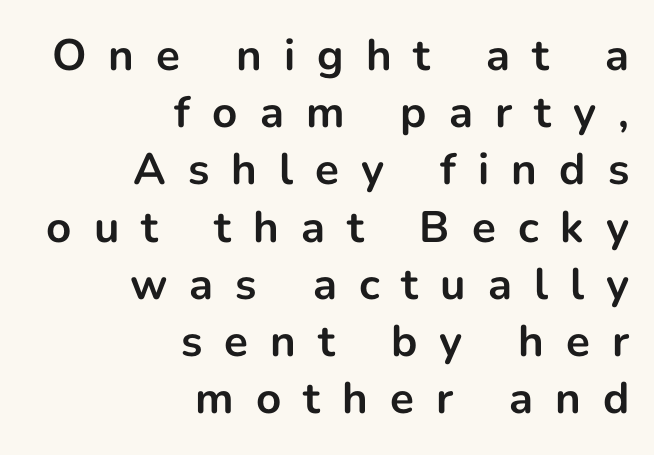
Q: Is the text bold? A: Yes.
Q: Is the text italic (slanted)? A: No, it is upright.
Q: Is the typeface a serif or a sans-serif typeface? A: Sans-serif.
Q: Is the text underlined? A: No.
Q: How is the paragraph aligned? A: Right-aligned.
Q: Is the spacing between letters normal or unusually wide? A: Unusually wide.
Q: Is the spacing between lines tight, normal or loose? A: Normal.
Q: Width (condensed, normal, or wide)? A: Normal.
Q: Stroke contrast? A: Low.
Q: x-height? A: Medium.
Q: Monospaced? A: No.
